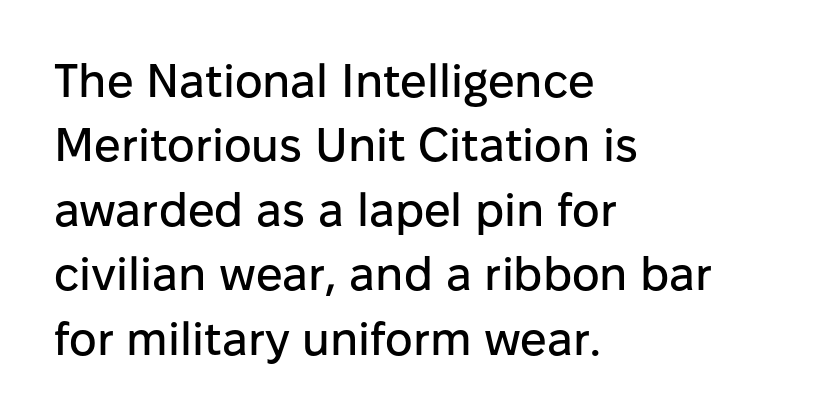
The rendering uses natural spacing where letterforms have individual widths. The space beneath each line is pristine and unruled. A student would call this left alignment; a typographer would say flush left, rag right. The tracking reads as untouched default to a designer's eye.
